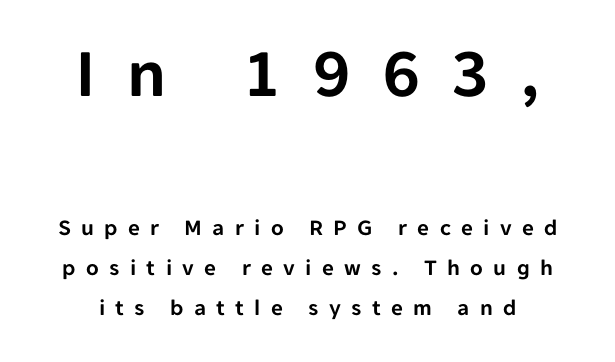
The image shows 70 px sans-serif type, upright; set line spacing 1.72x, unusually wide letter spacing (+0.45 em), not underlined; the first (top) block is 3.04x larger; low stroke contrast and a medium x-height.
